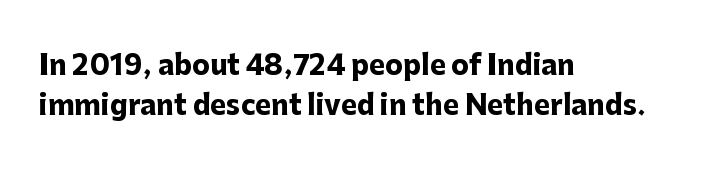
The image shows 27 px bold type, upright; set left-aligned, normal line spacing (1.5x), normal letter spacing, not underlined.
